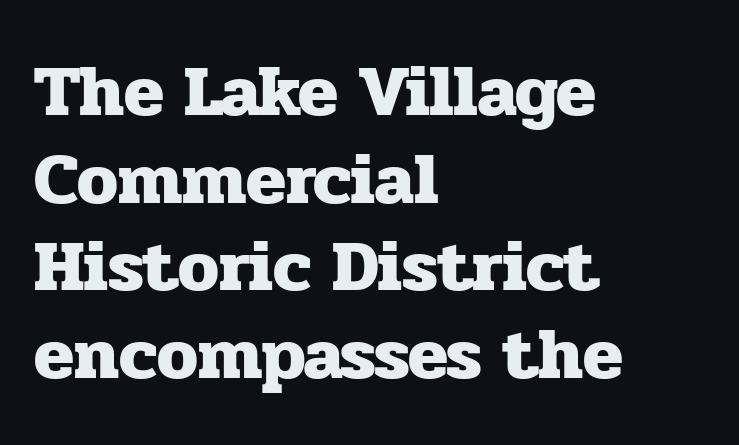
{"serif": "yes", "italic": "no", "bold": "yes", "weight": "heavy", "width": "normal", "stroke_contrast": "low", "x_height": "medium", "monospaced": "no", "underline": "no", "align": "left", "line_spacing_ratio": 1.2, "letter_spacing": "normal", "letter_spacing_em": 0.0, "glyph_px": 73}
